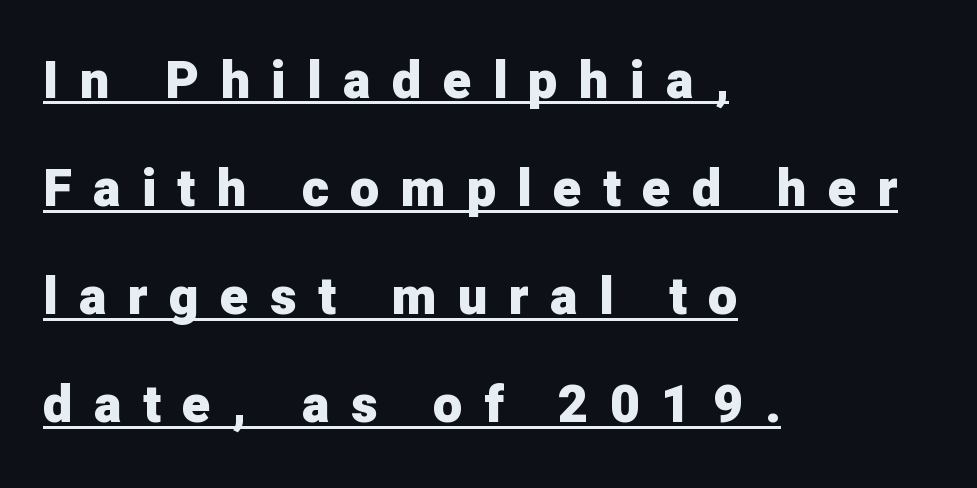
Q: Is the text bold? A: Yes.
Q: Is the text italic (slanted)? A: No, it is upright.
Q: Is the typeface a serif or a sans-serif typeface? A: Sans-serif.
Q: Is the text underlined? A: Yes.
Q: How is the paragraph aligned? A: Left-aligned.
Q: Is the spacing between letters normal or unusually wide? A: Unusually wide.
Q: Is the spacing between lines tight, normal or loose? A: Loose.
Q: Width (condensed, normal, or wide)? A: Normal.
Q: Stroke contrast? A: Low.
Q: x-height? A: Medium.
Q: Monospaced? A: No.
